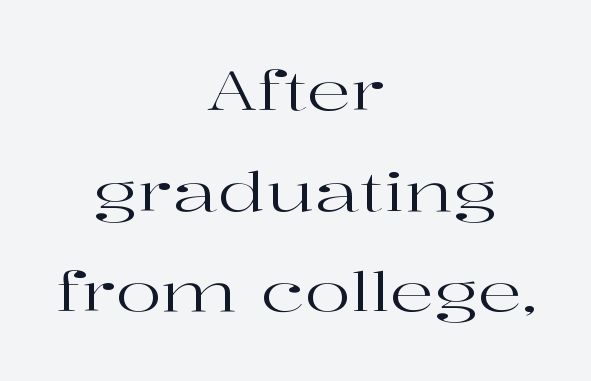
{"serif": "yes", "italic": "no", "bold": "no", "weight": "regular", "width": "wide", "stroke_contrast": "high", "x_height": "medium", "monospaced": "no", "underline": "no", "align": "center", "line_spacing_ratio": 1.83, "letter_spacing": "normal", "letter_spacing_em": 0.0, "glyph_px": 55}
